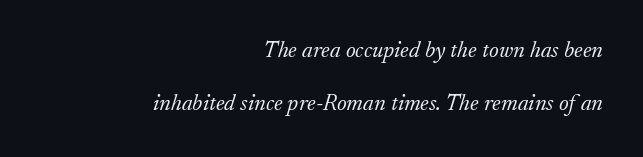
Q: Is the text bold? A: No.
Q: Is the text italic (slanted)? A: Yes, it leans right by about 17 degrees.
Q: Is the text underlined? A: No.
Q: How is the paragraph aligned? A: Right-aligned.
Q: Is the spacing between letters normal or unusually wide? A: Normal.
Q: Is the spacing between lines tight, normal or loose? A: Loose.
